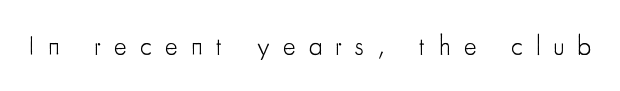
The image shows 27 px text type, upright; set unusually wide letter spacing (+0.49 em), not underlined.
